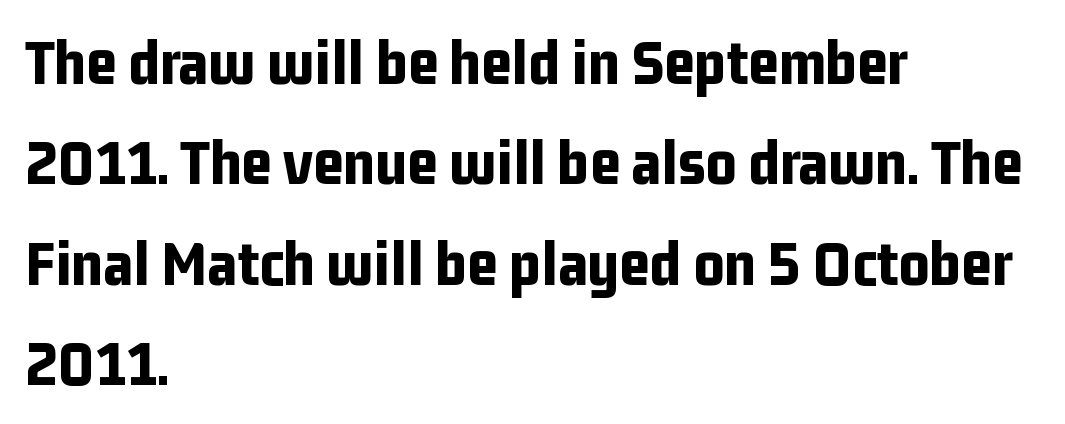
{"serif": "no", "italic": "no", "bold": "yes", "weight": "bold", "width": "condensed", "stroke_contrast": "low", "x_height": "medium", "monospaced": "no", "underline": "no", "align": "left", "line_spacing": "normal", "line_spacing_ratio": 1.52, "letter_spacing": "normal", "letter_spacing_em": 0.0, "glyph_px": 66}
